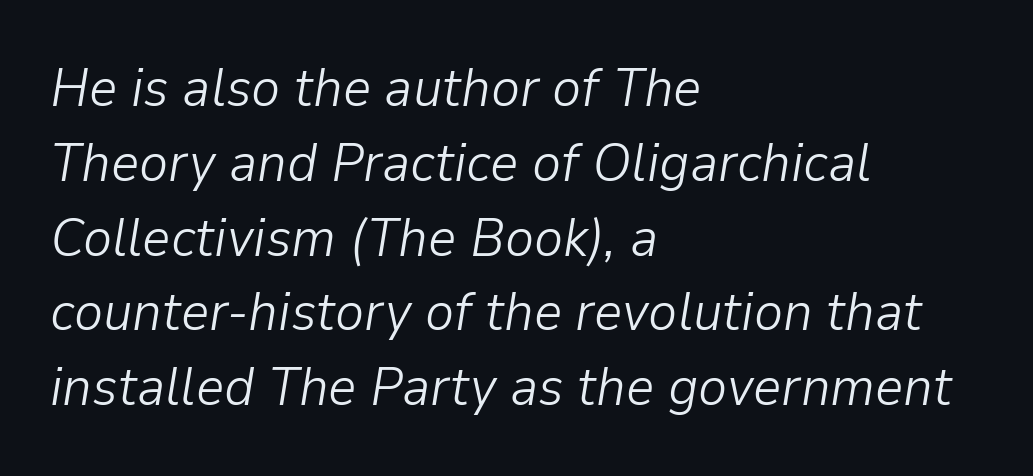
The image shows 55 px light type, italic (leaning right); set left-aligned, normal line spacing (1.36x), normal letter spacing, not underlined; low stroke contrast and a medium x-height.
